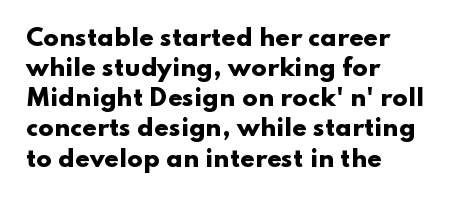
Does extra space separate the letters? No, they use regular spacing. The passage is arranged the way most books set body copy — flush left. Successive baselines arrive at the customary interval. Posture: upright roman. Is the type bold? Yes — the strokes are clearly thick and heavy.
